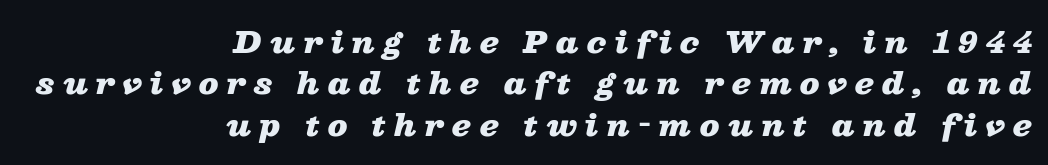
Note the varied advance widths — an 'i' is clearly narrower than an 'm'. The strokes are fattened all the way to bold. This sample uses expanded letter spacing, leaving extra air between glyphs. The lines sit at an ordinary, default distance from one another.
